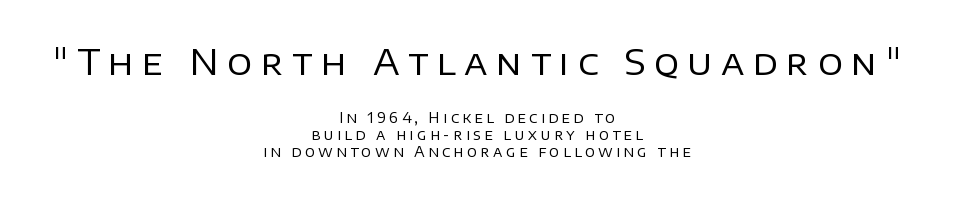
The image shows 35 px regular-weight sans-serif type, upright; set centered, line spacing 1.21x, unusually wide letter spacing (+0.24 em), not underlined; the first (top) block is 2.5x larger; low stroke contrast and a large x-height.
